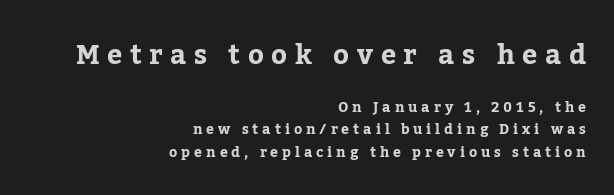
{"italic": "no", "bold": "yes", "underline": "no", "align": "right", "line_spacing": "normal", "line_spacing_ratio": 1.6, "letter_spacing": "wide", "letter_spacing_em": 0.28, "larger_block": "first", "size_ratio": 1.93, "glyph_px": 27}
